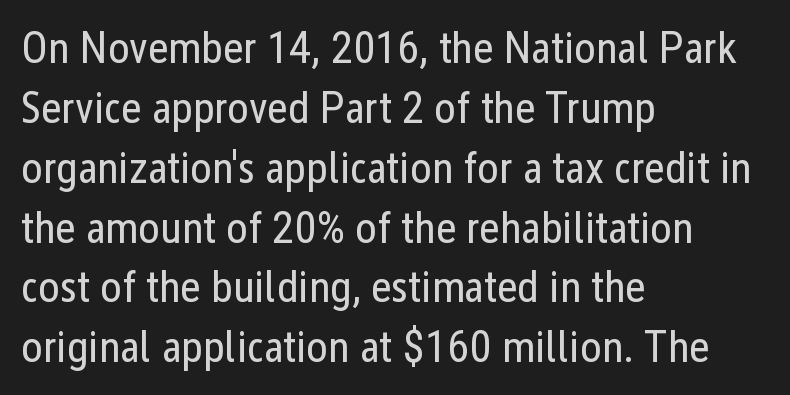
This sample has the flowing, uneven cadence of proportional lettering. The lines in this sample share a left origin and differ only in where they stop. Vertical spacing — default. Caption: standard tracking, unaltered. Note: no serifs on the glyphs. The weight would be labelled regular, book, light, or lighter still.
